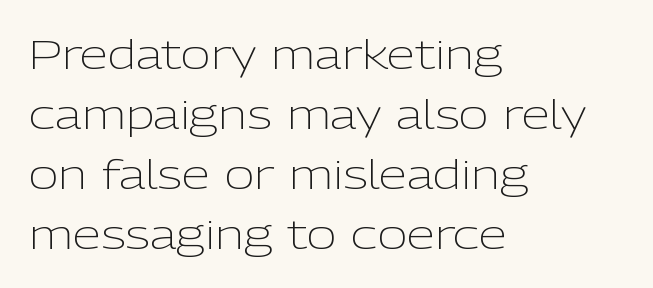
{"serif": "no", "italic": "no", "bold": "no", "weight": "light", "width": "normal", "stroke_contrast": "low", "x_height": "medium", "monospaced": "no", "underline": "no", "align": "left", "line_spacing": "normal", "line_spacing_ratio": 1.46, "letter_spacing": "normal", "letter_spacing_em": 0.0, "glyph_px": 41}
